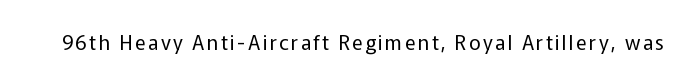
{"italic": "no", "bold": "no", "underline": "no", "glyph_px": 20}
